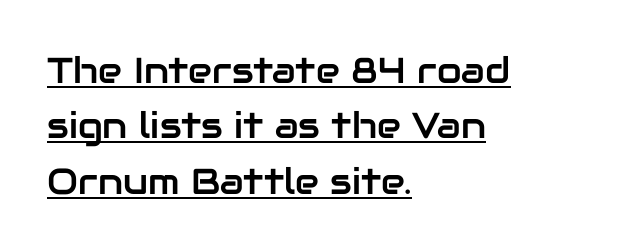
Q: Is the text italic (slanted)? A: No, it is upright.
Q: Is the typeface a serif or a sans-serif typeface? A: Sans-serif.
Q: Is the text underlined? A: Yes.
Q: How is the paragraph aligned? A: Left-aligned.
Q: Is the spacing between letters normal or unusually wide? A: Normal.
Q: Is the spacing between lines tight, normal or loose? A: Normal.
Q: Width (condensed, normal, or wide)? A: Normal.
Q: Stroke contrast? A: Low.
Q: x-height? A: Medium.
Q: Monospaced? A: No.
